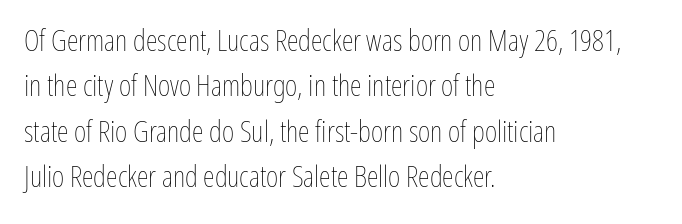
The type is set solid horizontally, with unmodified tracking. The lines in this sample share a left origin and differ only in where they stop. Ordinary non-slanted type is in use. Lines of text with bare space underneath. On a weight scale, this lands at 450 or below.
